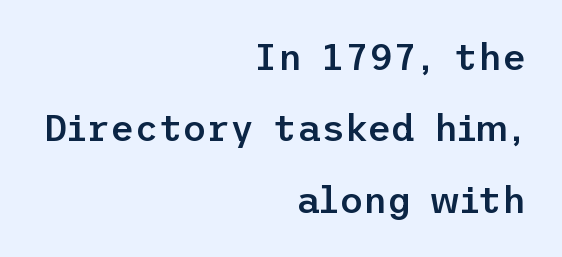
Q: Is the text bold? A: Semi-bold.
Q: Is the text italic (slanted)? A: No, it is upright.
Q: Is the typeface a serif or a sans-serif typeface? A: Sans-serif.
Q: Is the text underlined? A: No.
Q: How is the paragraph aligned? A: Right-aligned.
Q: Is the spacing between letters normal or unusually wide? A: Normal.
Q: Is the spacing between lines tight, normal or loose? A: Loose.
Q: Width (condensed, normal, or wide)? A: Normal.
Q: Stroke contrast? A: Low.
Q: x-height? A: Medium.
